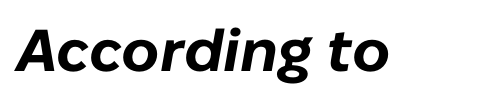
The image shows 59 px bold type, italic (leaning right); set normal letter spacing, not underlined; low stroke contrast and a medium x-height.
